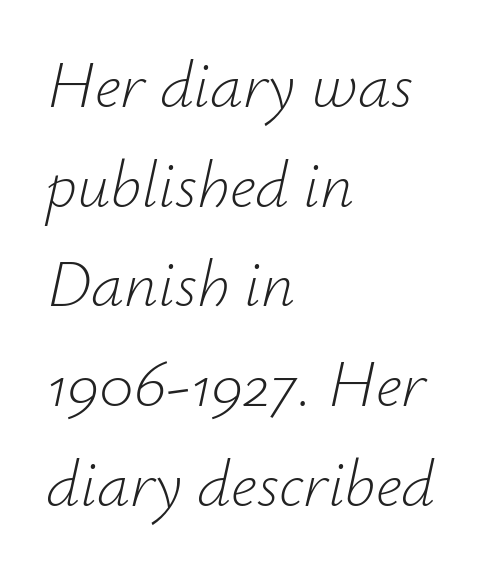
Q: Is the text bold? A: No.
Q: Is the text italic (slanted)? A: Yes, it leans right by about 12 degrees.
Q: Is the text underlined? A: No.
Q: How is the paragraph aligned? A: Left-aligned.
Q: Is the spacing between letters normal or unusually wide? A: Normal.
Q: Is the spacing between lines tight, normal or loose? A: Normal.
Q: Width (condensed, normal, or wide)? A: Normal.
Q: Stroke contrast? A: Low.
Q: x-height? A: Small.
Q: Monospaced? A: No.
